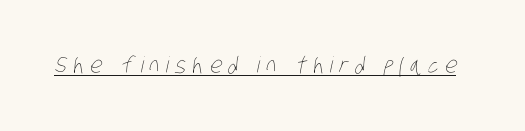
The image shows 22 px text type; set unusually wide letter spacing (+0.28 em), underlined.
